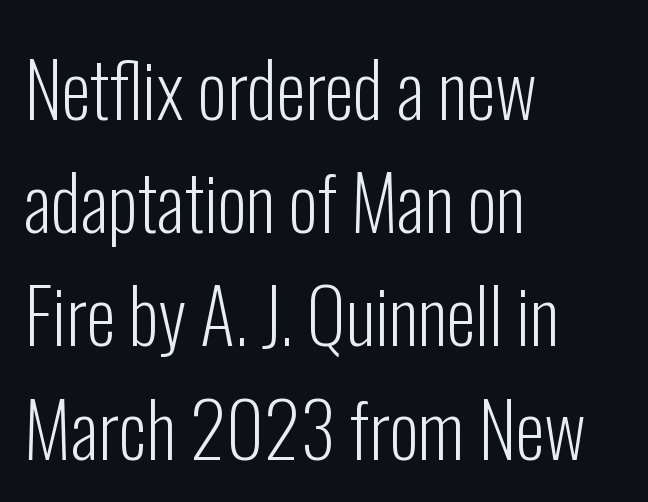
Q: Is the text bold? A: No.
Q: Is the text italic (slanted)? A: No, it is upright.
Q: Is the typeface a serif or a sans-serif typeface? A: Sans-serif.
Q: Is the text underlined? A: No.
Q: How is the paragraph aligned? A: Left-aligned.
Q: Is the spacing between letters normal or unusually wide? A: Normal.
Q: Is the spacing between lines tight, normal or loose? A: Normal.
Q: Width (condensed, normal, or wide)? A: Condensed.
Q: Stroke contrast? A: Low.
Q: x-height? A: Medium.
Q: Monospaced? A: No.
